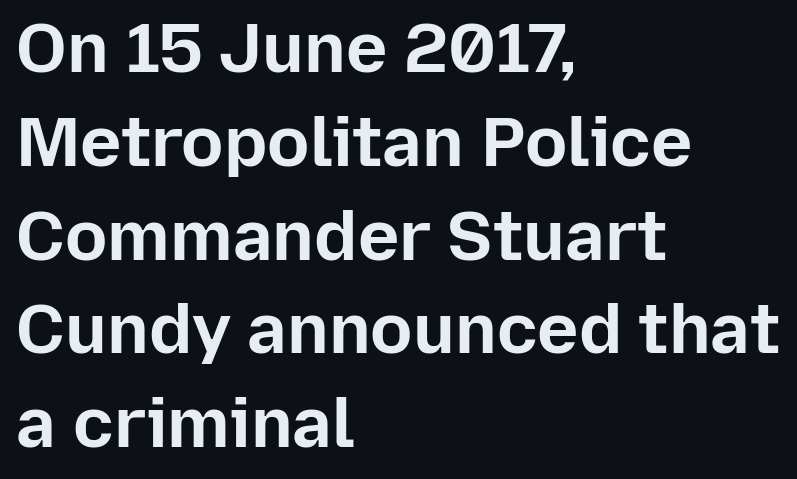
Q: Is the text bold? A: Yes.
Q: Is the text italic (slanted)? A: No, it is upright.
Q: Is the typeface a serif or a sans-serif typeface? A: Sans-serif.
Q: Is the text underlined? A: No.
Q: How is the paragraph aligned? A: Left-aligned.
Q: Is the spacing between letters normal or unusually wide? A: Normal.
Q: Is the spacing between lines tight, normal or loose? A: Normal.
Q: Width (condensed, normal, or wide)? A: Normal.
Q: Stroke contrast? A: Low.
Q: x-height? A: Medium.
Q: Monospaced? A: No.
